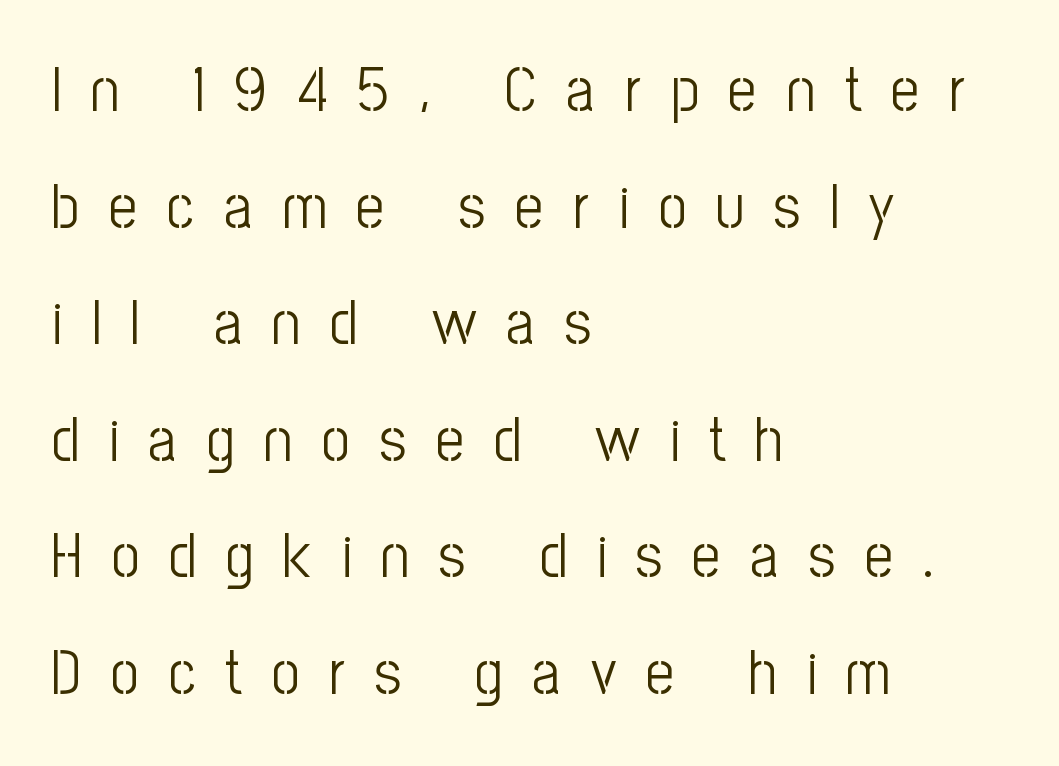
Q: Is the text bold? A: No.
Q: Is the text italic (slanted)? A: No, it is upright.
Q: Is the typeface a serif or a sans-serif typeface? A: Sans-serif.
Q: Is the text underlined? A: No.
Q: How is the paragraph aligned? A: Left-aligned.
Q: Is the spacing between letters normal or unusually wide? A: Unusually wide.
Q: Width (condensed, normal, or wide)? A: Condensed.
Q: Stroke contrast? A: Low.
Q: x-height? A: Medium.
Q: Monospaced? A: No.
